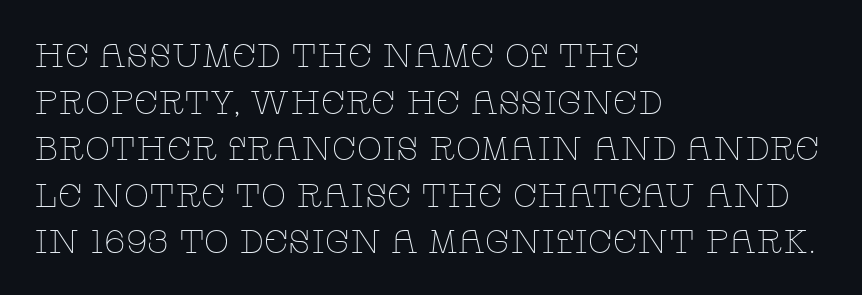
{"serif": "yes", "italic": "no", "bold": "no", "weight": "thin", "width": "wide", "stroke_contrast": "low", "x_height": "large", "monospaced": "no", "underline": "no", "align": "left", "line_spacing": "normal", "line_spacing_ratio": 1.41, "letter_spacing": "normal", "letter_spacing_em": 0.0, "glyph_px": 33}
